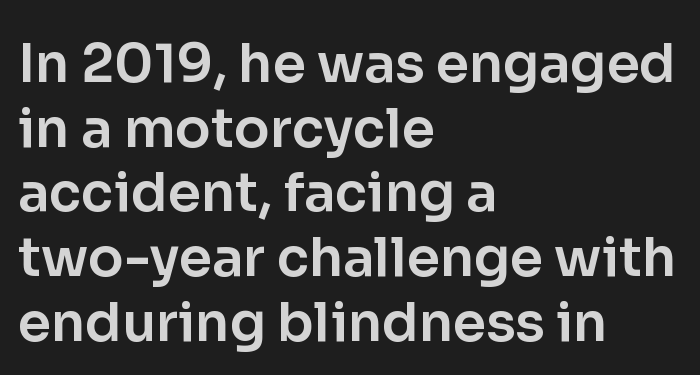
These lines are rendered in a variable-pitch font. Characters follow at the spacing the type designer built in. Posture: upright roman. This rendering features lettering with no underline.
